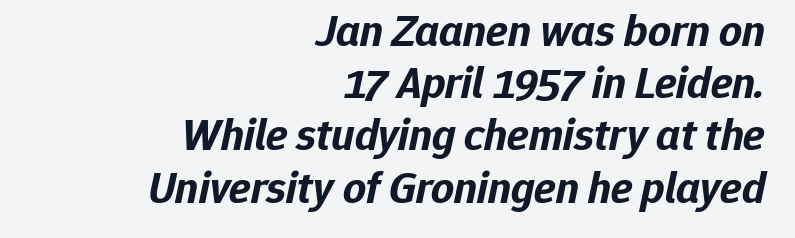
{"italic": "yes", "lean": "right", "slant_degrees": 12, "bold": "yes", "weight": "bold", "width": "normal", "stroke_contrast": "low", "x_height": "medium", "monospaced": "no", "underline": "no", "align": "right", "line_spacing_ratio": 1.16, "letter_spacing": "normal", "letter_spacing_em": 0.0, "glyph_px": 45}
